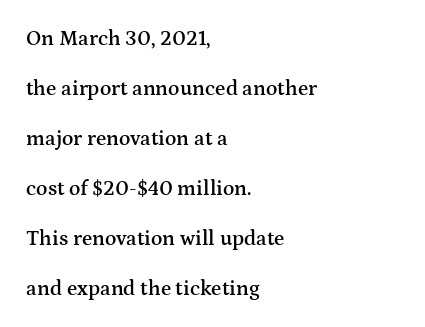
Q: Is the text bold? A: Semi-bold.
Q: Is the text italic (slanted)? A: No, it is upright.
Q: Is the text underlined? A: No.
Q: How is the paragraph aligned? A: Left-aligned.
Q: Is the spacing between letters normal or unusually wide? A: Normal.
Q: Is the spacing between lines tight, normal or loose? A: Loose.
